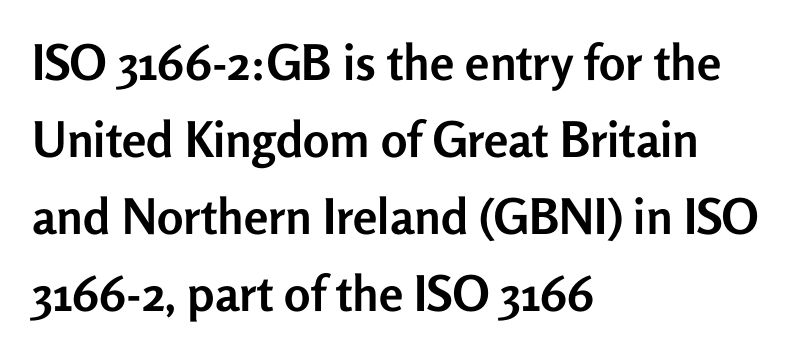
Q: Is the text bold? A: Yes.
Q: Is the text italic (slanted)? A: No, it is upright.
Q: Is the typeface a serif or a sans-serif typeface? A: Sans-serif.
Q: Is the text underlined? A: No.
Q: How is the paragraph aligned? A: Left-aligned.
Q: Is the spacing between letters normal or unusually wide? A: Normal.
Q: Is the spacing between lines tight, normal or loose? A: Normal.
Q: Width (condensed, normal, or wide)? A: Normal.
Q: Stroke contrast? A: Low.
Q: x-height? A: Medium.
Q: Monospaced? A: No.
